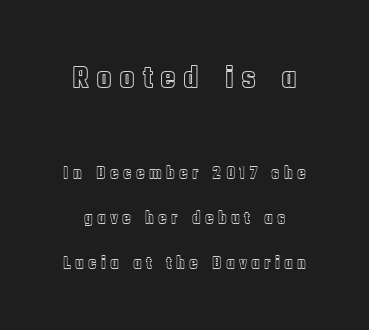
{"italic": "no", "width": "condensed", "x_height": "large", "monospaced": "no", "underline": "no", "line_spacing": "loose", "line_spacing_ratio": 2.49, "letter_spacing": "wide", "letter_spacing_em": 0.23, "larger_block": "first", "size_ratio": 1.78, "glyph_px": 32}
